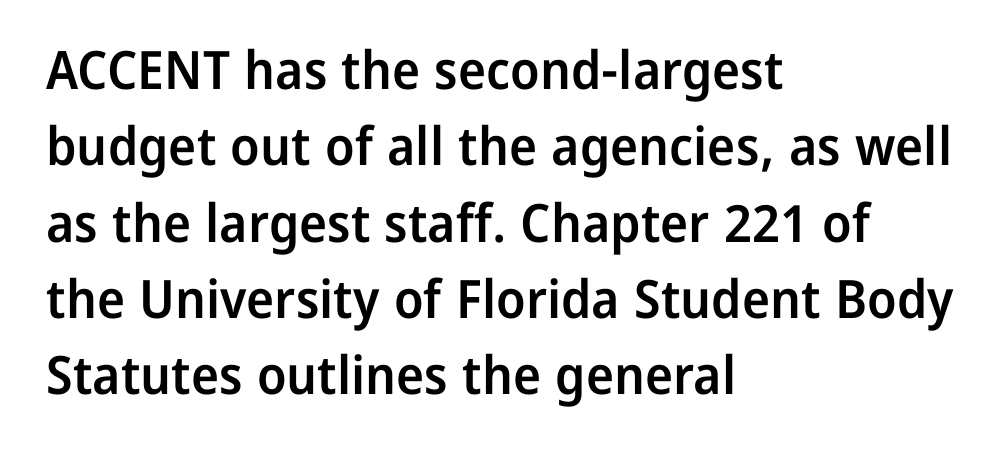
Q: Is the text bold? A: Semi-bold.
Q: Is the text italic (slanted)? A: No, it is upright.
Q: Is the typeface a serif or a sans-serif typeface? A: Sans-serif.
Q: Is the text underlined? A: No.
Q: How is the paragraph aligned? A: Left-aligned.
Q: Is the spacing between letters normal or unusually wide? A: Normal.
Q: Is the spacing between lines tight, normal or loose? A: Normal.
Q: Width (condensed, normal, or wide)? A: Normal.
Q: Stroke contrast? A: Low.
Q: x-height? A: Medium.
Q: Monospaced? A: No.
